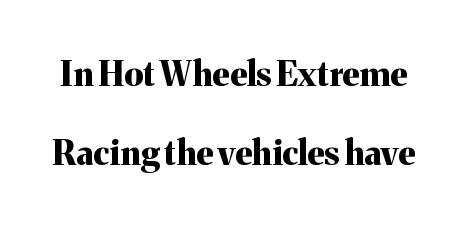
The image shows 34 px bold serif type, upright; set loose line spacing (2.32x), normal letter spacing, not underlined; medium stroke contrast and a medium x-height.
